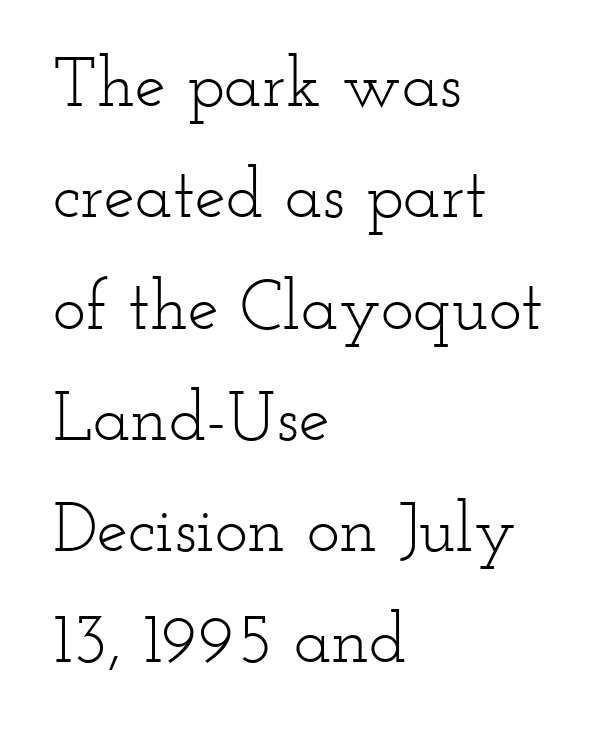
Q: Is the text bold? A: No.
Q: Is the text italic (slanted)? A: No, it is upright.
Q: Is the typeface a serif or a sans-serif typeface? A: Serif.
Q: Is the text underlined? A: No.
Q: How is the paragraph aligned? A: Left-aligned.
Q: Is the spacing between letters normal or unusually wide? A: Normal.
Q: Is the spacing between lines tight, normal or loose? A: Normal.
Q: Width (condensed, normal, or wide)? A: Wide.
Q: Stroke contrast? A: Low.
Q: x-height? A: Small.
Q: Monospaced? A: No.
